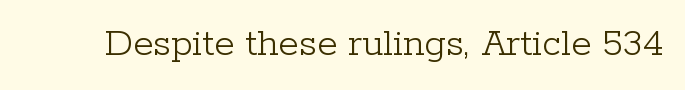
The image shows 41 px light serif type, upright; set normal letter spacing, not underlined; low stroke contrast and a medium x-height.
